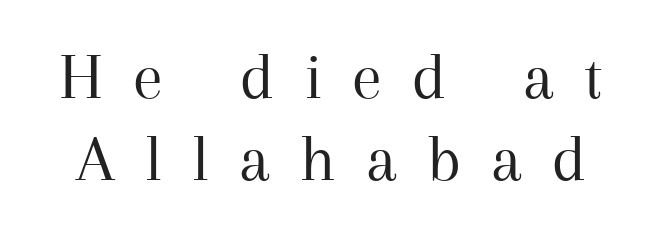
Q: Is the text bold? A: No.
Q: Is the text italic (slanted)? A: No, it is upright.
Q: Is the typeface a serif or a sans-serif typeface? A: Serif.
Q: Is the text underlined? A: No.
Q: Is the spacing between letters normal or unusually wide? A: Unusually wide.
Q: Width (condensed, normal, or wide)? A: Normal.
Q: Stroke contrast? A: Medium.
Q: x-height? A: Medium.
Q: Monospaced? A: No.
